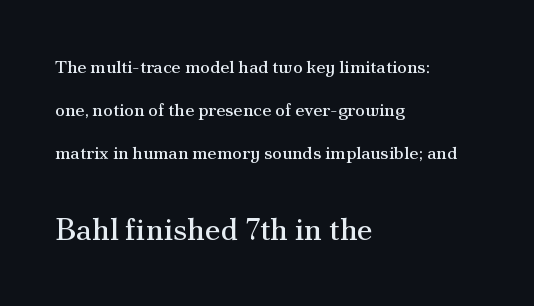
{"serif": "yes", "italic": "no", "bold": "no", "weight": "regular", "width": "normal", "stroke_contrast": "medium", "x_height": "small", "monospaced": "no", "underline": "no", "align": "left", "line_spacing": "loose", "line_spacing_ratio": 2.4, "letter_spacing": "normal", "letter_spacing_em": 0.0, "larger_block": "second", "size_ratio": 1.72, "glyph_px": 31}
